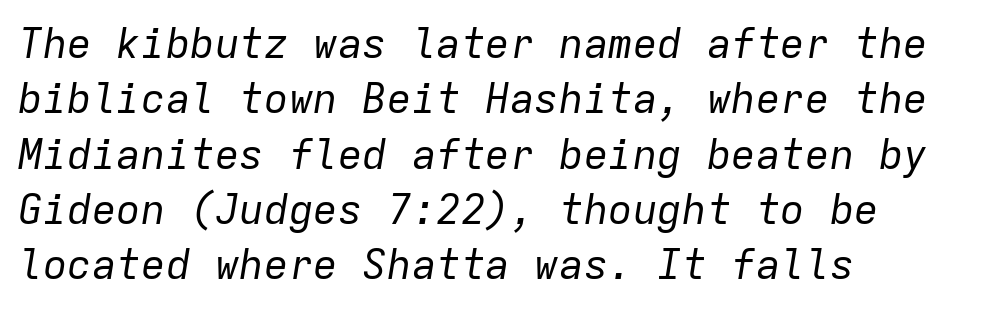
The specimen omits any rule beneath the text block's lines. The horizontal fit of the characters is conventional and even. Is this a heavy cut? Hardly; it is regular or lighter. Emphasis-style slanted type is in use. The lines in this sample share a left origin and differ only in where they stop.
